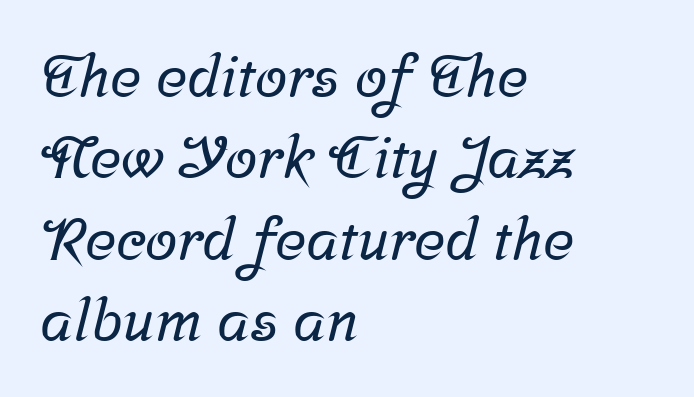
Look at the tracking — it's just the regular setting, nothing added. Compared with typical paragraphs, the rows here are spaced about the same. A classic flush-left, rag-right setting is used for this passage. Decoration check: the copy has no underline.
